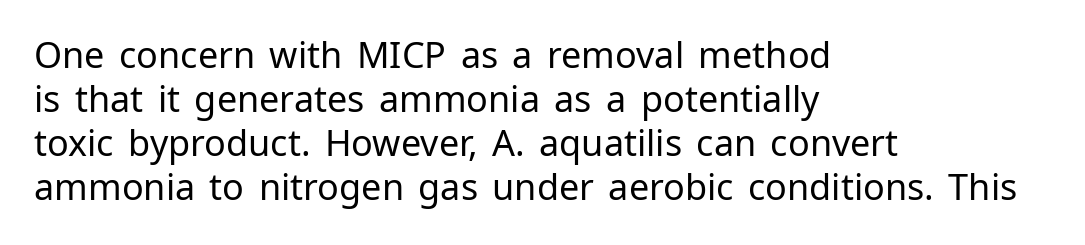
Any mark beneath the type? The region is blank. Characters remain perfectly vertical along every line. Each letter keeps its own natural width here, so spacing adapts to shape. The letterforms sit at book weight or below. Notice how the passage keeps a crisp vertical edge on the left only. The face used here is rendered with its standard letterfit.
